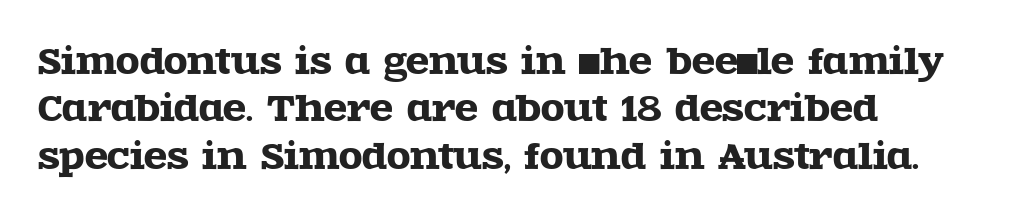
Q: Is the text italic (slanted)? A: No, it is upright.
Q: Is the typeface a serif or a sans-serif typeface? A: Serif.
Q: Is the text underlined? A: No.
Q: How is the paragraph aligned? A: Left-aligned.
Q: Is the spacing between letters normal or unusually wide? A: Normal.
Q: Is the spacing between lines tight, normal or loose? A: Normal.
Q: Width (condensed, normal, or wide)? A: Wide.
Q: x-height? A: Large.
Q: Monospaced? A: No.
